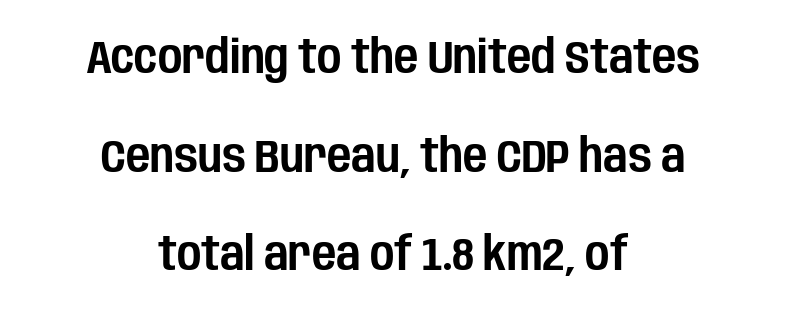
{"serif": "no", "italic": "no", "width": "condensed", "stroke_contrast": "low", "x_height": "large", "monospaced": "no", "underline": "no", "align": "center", "line_spacing": "loose", "line_spacing_ratio": 2.1, "letter_spacing": "normal", "letter_spacing_em": 0.0, "glyph_px": 47}
